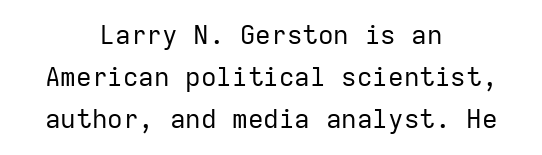
The image shows 26 px text type, upright; set centered, normal line spacing (1.62x), normal letter spacing, not underlined.
